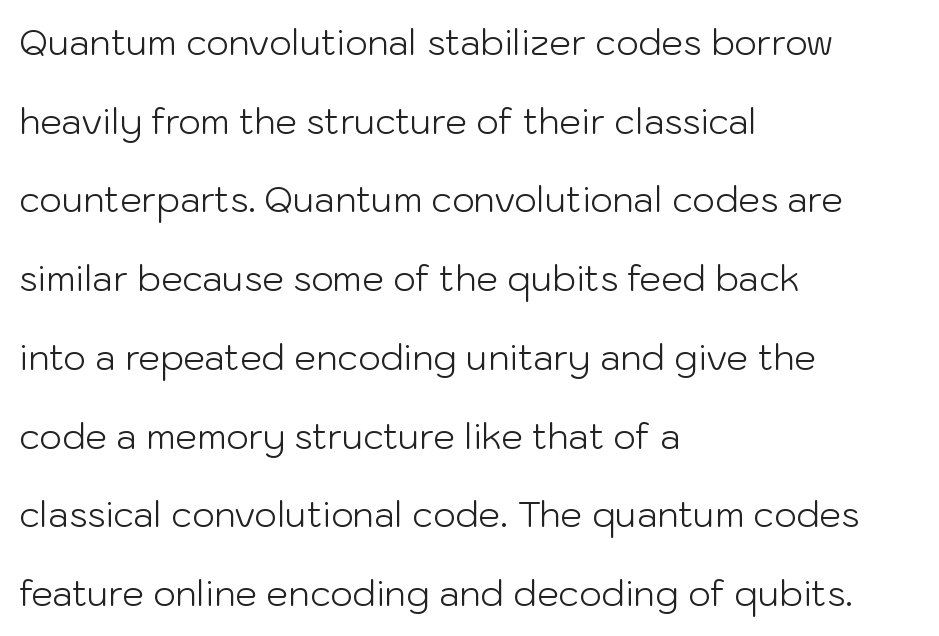
{"serif": "no", "italic": "no", "bold": "no", "weight": "light", "width": "normal", "stroke_contrast": "low", "x_height": "medium", "monospaced": "no", "underline": "no", "align": "left", "line_spacing": "loose", "line_spacing_ratio": 2.25, "letter_spacing": "normal", "letter_spacing_em": 0.0, "glyph_px": 35}
